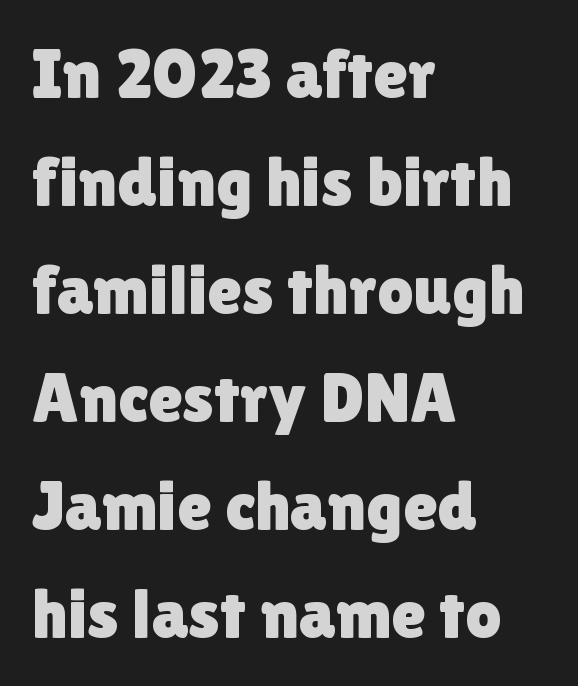
Ascenders rise straight up at ninety degrees. The baseline area is clear. The lines sit at an ordinary, default distance from one another. Proportional: the letters do not fall into vertical columns. Examine the stroke ends and you'll find no serifs. Short and long lines alike share a common starting point at left.
